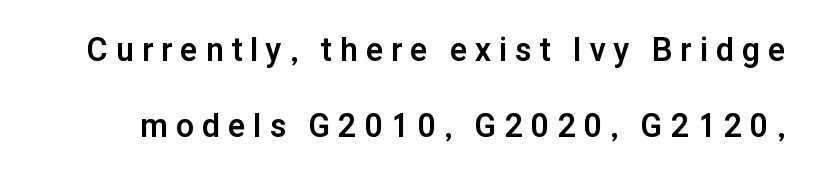
{"serif": "no", "italic": "no", "bold": "yes", "weight": "bold", "width": "normal", "stroke_contrast": "low", "x_height": "medium", "monospaced": "no", "underline": "no", "line_spacing": "loose", "line_spacing_ratio": 2.38, "letter_spacing": "wide", "letter_spacing_em": 0.26, "glyph_px": 32}
